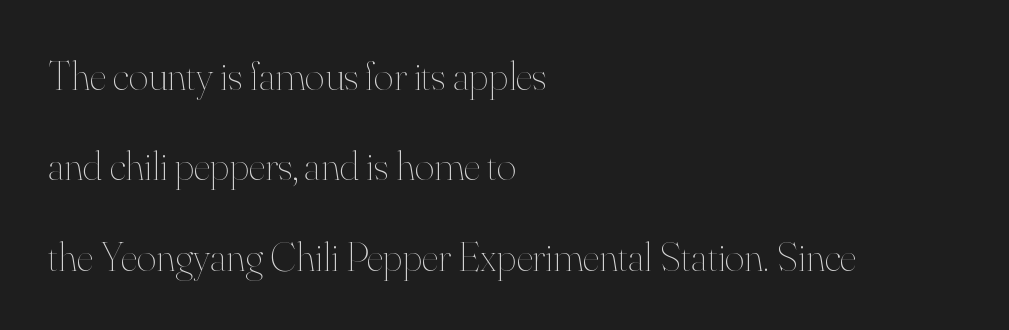
Q: Is the text bold? A: No.
Q: Is the text italic (slanted)? A: No, it is upright.
Q: Is the text underlined? A: No.
Q: How is the paragraph aligned? A: Left-aligned.
Q: Is the spacing between letters normal or unusually wide? A: Normal.
Q: Is the spacing between lines tight, normal or loose? A: Loose.
Q: Width (condensed, normal, or wide)? A: Normal.
Q: Stroke contrast? A: High.
Q: x-height? A: Small.
Q: Monospaced? A: No.
